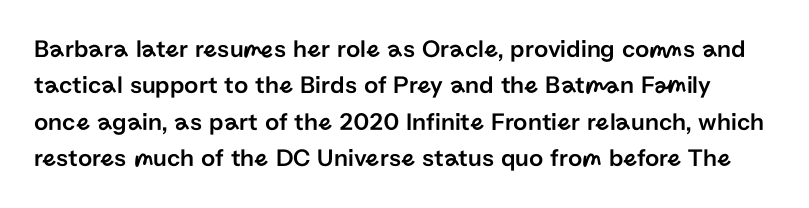
The rendering keeps characters at their native spacing. The typography opts for an upright posture over an oblique one. Honestly, there is no underline to notice here at all. Successive baselines arrive at the customary interval.
